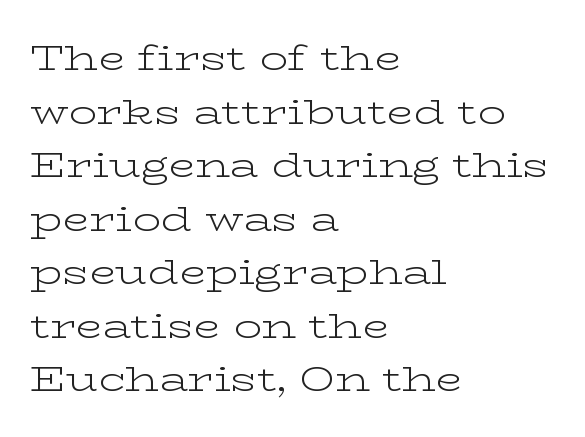
Q: Is the text bold? A: No.
Q: Is the text italic (slanted)? A: No, it is upright.
Q: Is the typeface a serif or a sans-serif typeface? A: Serif.
Q: Is the text underlined? A: No.
Q: How is the paragraph aligned? A: Left-aligned.
Q: Is the spacing between letters normal or unusually wide? A: Normal.
Q: Is the spacing between lines tight, normal or loose? A: Normal.
Q: Width (condensed, normal, or wide)? A: Wide.
Q: Stroke contrast? A: Low.
Q: x-height? A: Medium.
Q: Monospaced? A: No.
